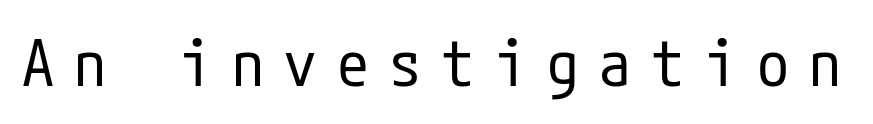
Each word looks stretched out because of the extra space between its letters. This sample uses an upright cut, with every glyph sitting square on the baseline. I'd call this a sans setting — the letters go barefoot. A quiet, ordinary-to-light weight characterises the typeface. The space beneath each line is pristine and unruled.
